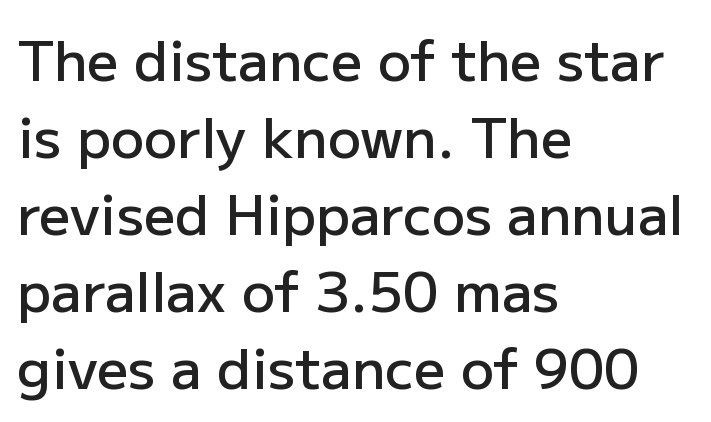
{"serif": "no", "italic": "no", "bold": "semi", "weight": "semibold", "width": "normal", "stroke_contrast": "low", "x_height": "medium", "monospaced": "no", "underline": "no", "align": "left", "line_spacing": "normal", "line_spacing_ratio": 1.4, "letter_spacing": "normal", "letter_spacing_em": 0.0, "glyph_px": 55}
